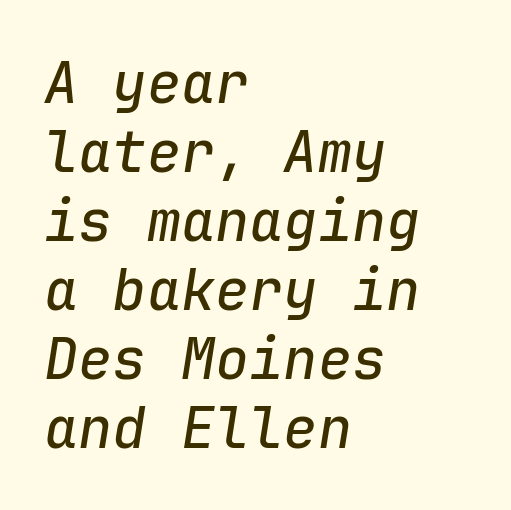
The image shows 57 px text type, italic (leaning right), monospaced; set left-aligned, line spacing 1.21x, normal letter spacing, not underlined; low stroke contrast and a medium x-height.
